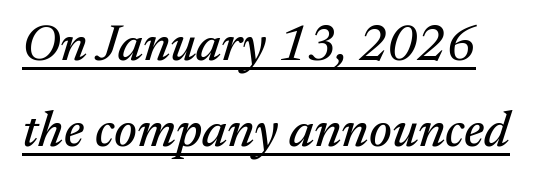
The font family rendered here belongs to the serif group. Does the copy run flush right? No — it runs flush left. Short note: letters normally spaced. This sample has the flowing, uneven cadence of proportional lettering. The line-height multiplier appears to be the usual default. Yep, that's italic — everything's leaning.
